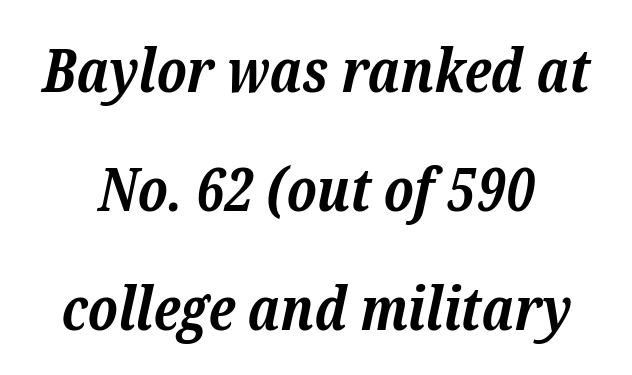
The image shows 60 px bold serif type, italic (leaning right); set loose line spacing (1.98x), normal letter spacing, not underlined; low stroke contrast and a medium x-height.
